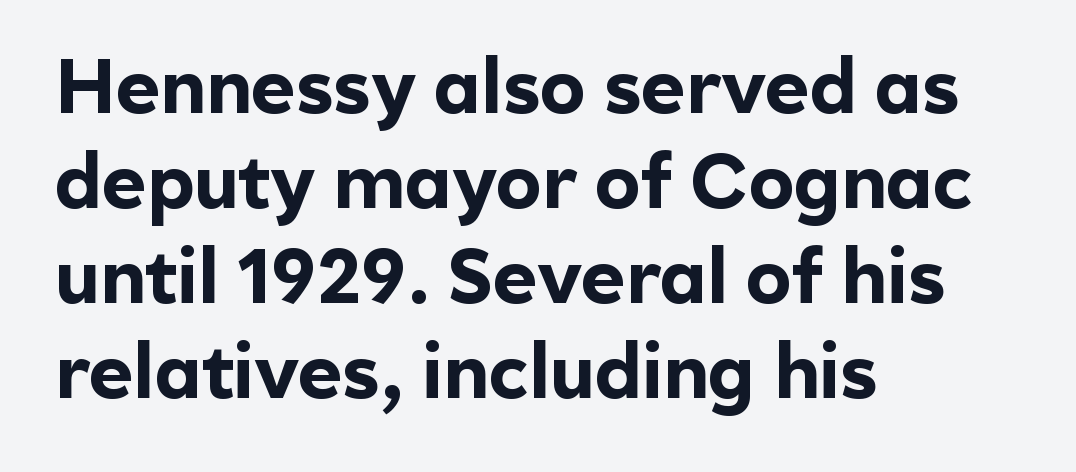
The image shows 76 px bold sans-serif type, upright; set left-aligned, normal line spacing (1.25x), normal letter spacing, not underlined; a medium x-height.
